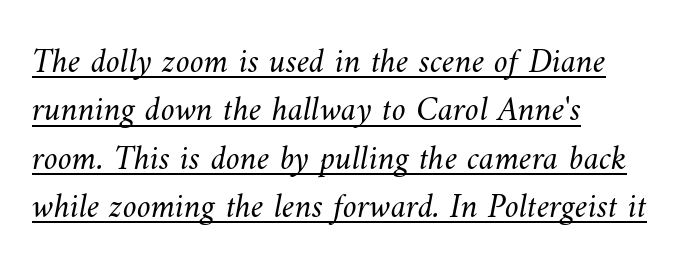
The image shows 35 px light type; set left-aligned, normal line spacing (1.38x), normal letter spacing, underlined; medium stroke contrast and a small x-height.
